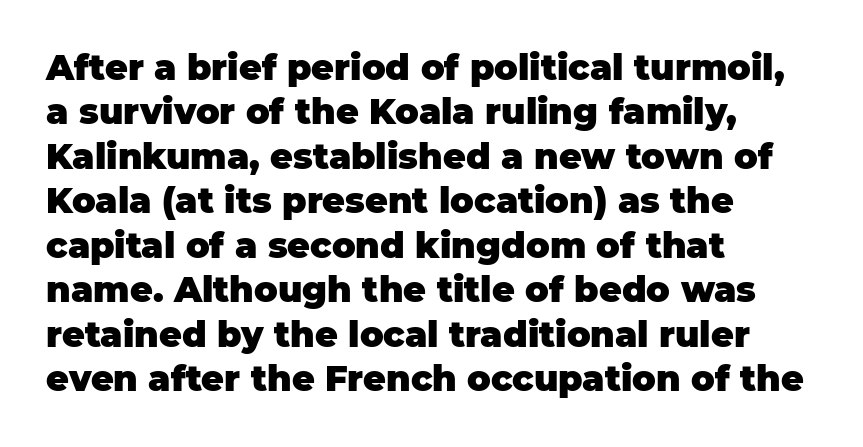
The image shows 35 px heavy sans-serif type, upright; set left-aligned, normal line spacing (1.27x), normal letter spacing, not underlined; low stroke contrast and a large x-height.
